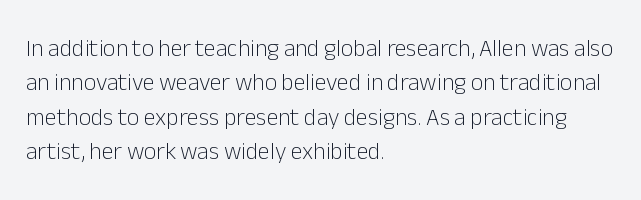
The image shows 24 px text type, upright; set left-aligned, normal line spacing (1.43x), normal letter spacing, not underlined.
